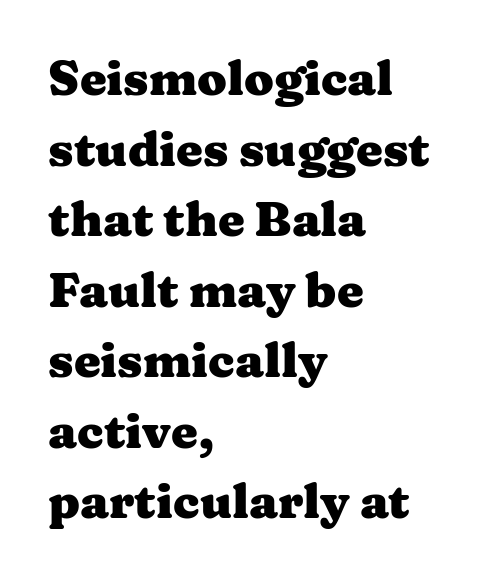
{"serif": "yes", "italic": "no", "bold": "yes", "weight": "heavy", "width": "wide", "stroke_contrast": "medium", "x_height": "medium", "monospaced": "no", "underline": "no", "align": "left", "line_spacing": "normal", "line_spacing_ratio": 1.47, "letter_spacing": "normal", "letter_spacing_em": 0.0, "glyph_px": 48}
